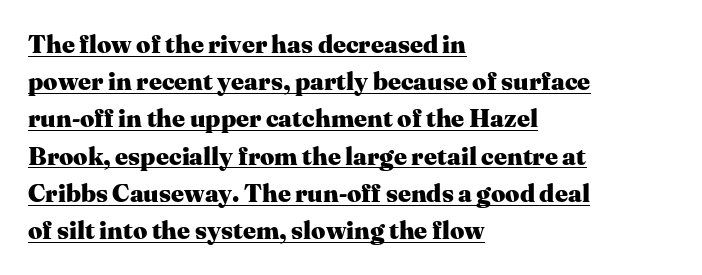
{"italic": "no", "bold": "yes", "underline": "yes", "align": "left", "line_spacing": "normal", "line_spacing_ratio": 1.49, "letter_spacing": "normal", "letter_spacing_em": 0.0, "glyph_px": 25}
